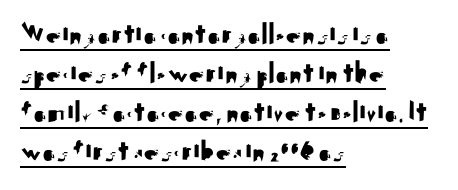
Q: Is the text italic (slanted)? A: No, it is upright.
Q: Is the typeface a serif or a sans-serif typeface? A: Sans-serif.
Q: Is the text underlined? A: Yes.
Q: How is the paragraph aligned? A: Left-aligned.
Q: Is the spacing between letters normal or unusually wide? A: Normal.
Q: Is the spacing between lines tight, normal or loose? A: Normal.
Q: Width (condensed, normal, or wide)? A: Normal.
Q: Stroke contrast? A: Medium.
Q: x-height? A: Small.
Q: Monospaced? A: No.
